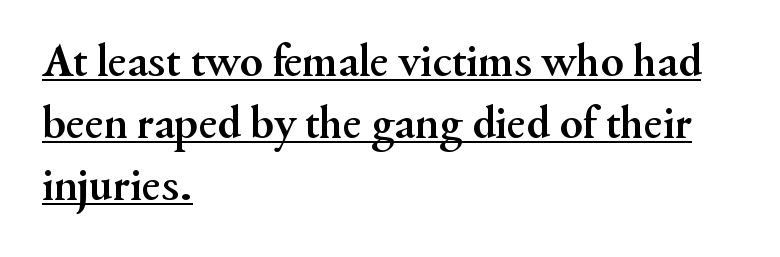
The image shows 47 px semibold serif type, upright; set left-aligned, normal line spacing (1.32x), normal letter spacing, underlined; medium stroke contrast and a small x-height.
